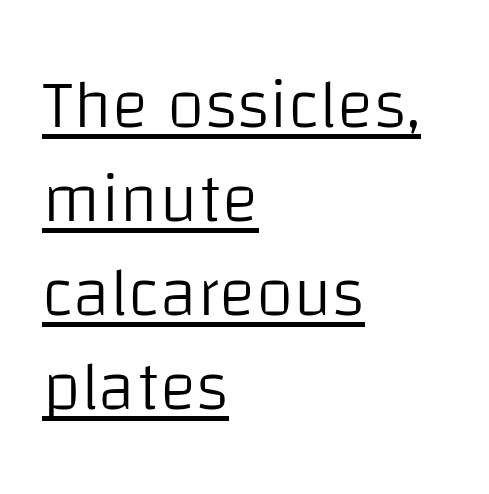
{"serif": "no", "italic": "no", "bold": "no", "weight": "light", "width": "normal", "stroke_contrast": "low", "x_height": "large", "monospaced": "no", "underline": "yes", "align": "left", "line_spacing": "normal", "line_spacing_ratio": 1.36, "letter_spacing": "normal", "letter_spacing_em": 0.0, "glyph_px": 69}
